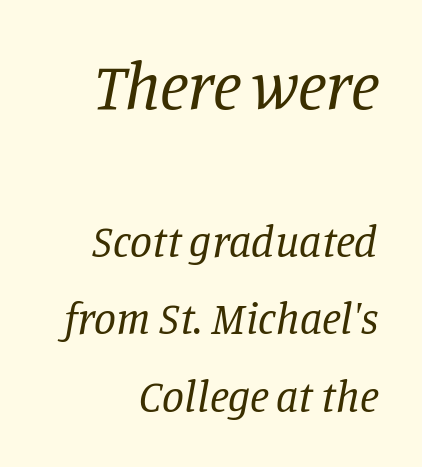
Q: Is the text bold? A: No.
Q: Is the text italic (slanted)? A: Yes, it leans right by about 11 degrees.
Q: Is the typeface a serif or a sans-serif typeface? A: Serif.
Q: Is the text underlined? A: No.
Q: How is the paragraph aligned? A: Right-aligned.
Q: Is the spacing between letters normal or unusually wide? A: Normal.
Q: Which block of text is set in a larger size, the first (top) or the second (bottom)? A: The first (top) one.
Q: Width (condensed, normal, or wide)? A: Normal.
Q: Stroke contrast? A: Low.
Q: x-height? A: Large.
Q: Monospaced? A: No.
